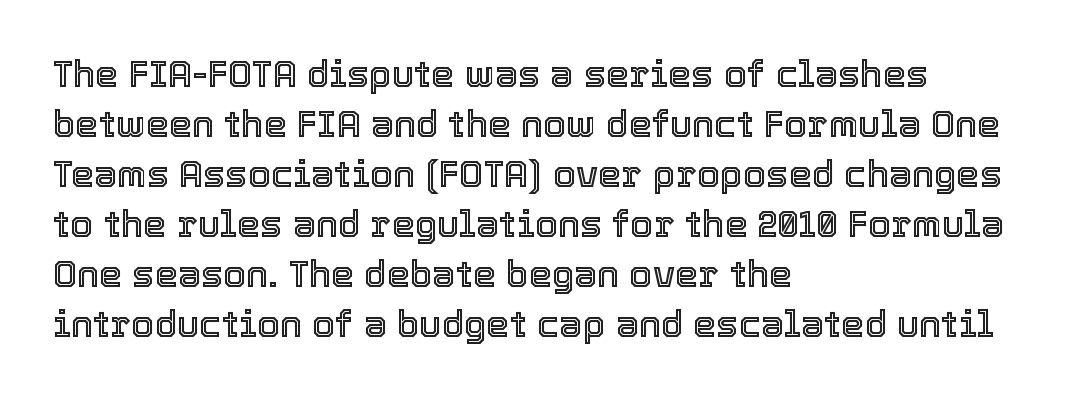
Q: Is the text italic (slanted)? A: No, it is upright.
Q: Is the text underlined? A: No.
Q: How is the paragraph aligned? A: Left-aligned.
Q: Is the spacing between letters normal or unusually wide? A: Normal.
Q: Is the spacing between lines tight, normal or loose? A: Normal.
Q: Width (condensed, normal, or wide)? A: Normal.
Q: x-height? A: Medium.
Q: Monospaced? A: No.
